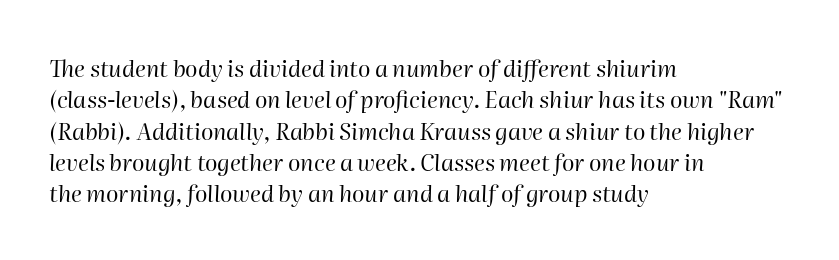
Check the space under the baseline: it is left empty. Letter spacing: default. Reading down the column, the eye jumps a familiar distance to each next line. Which margin do the lines hug? The left one — the right edge is uneven. Notice how the stems are inclined rather than vertical — that's the hallmark of italics. Unbolded letterforms with no extra heft.
